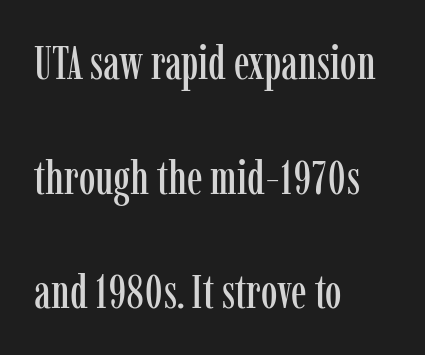
The image shows 47 px condensed serif type, upright; set left-aligned, loose line spacing (2.44x), normal letter spacing, not underlined; low stroke contrast and a medium x-height.
